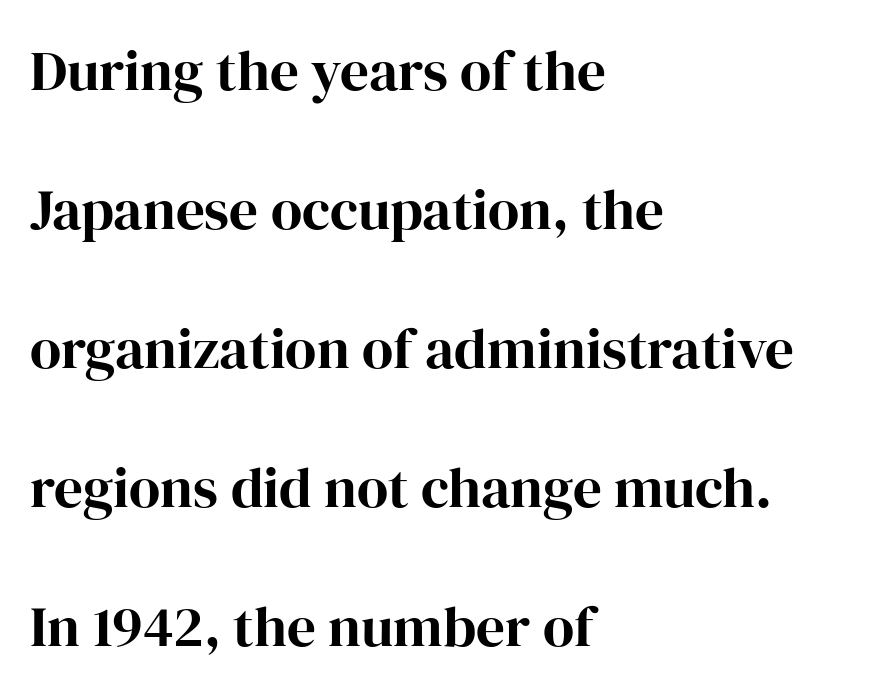
Short and long lines alike share a common starting point at left. Underlining? Definitely not there. Upright lettering throughout. Heft: maximum for text — a bold. Compared with typical body copy, the letter spacing here is the same.
